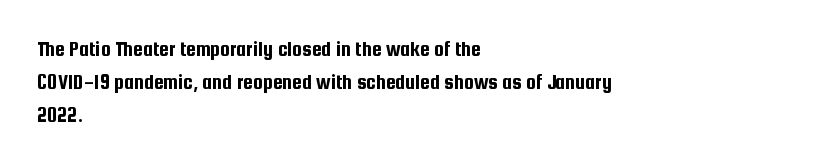
Q: Is the text italic (slanted)? A: No, it is upright.
Q: Is the text underlined? A: No.
Q: How is the paragraph aligned? A: Left-aligned.
Q: Is the spacing between letters normal or unusually wide? A: Normal.
Q: Is the spacing between lines tight, normal or loose? A: Normal.
